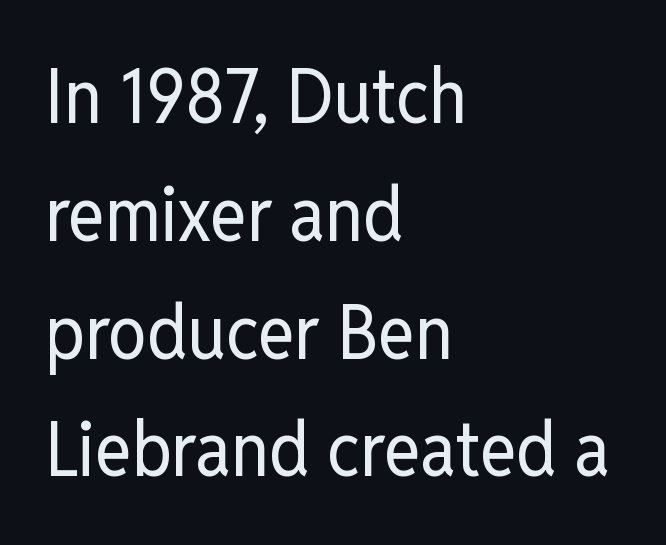
The image shows 77 px regular-weight, condensed sans-serif type, upright; set left-aligned, normal line spacing (1.53x), normal letter spacing, not underlined; low stroke contrast and a medium x-height.
